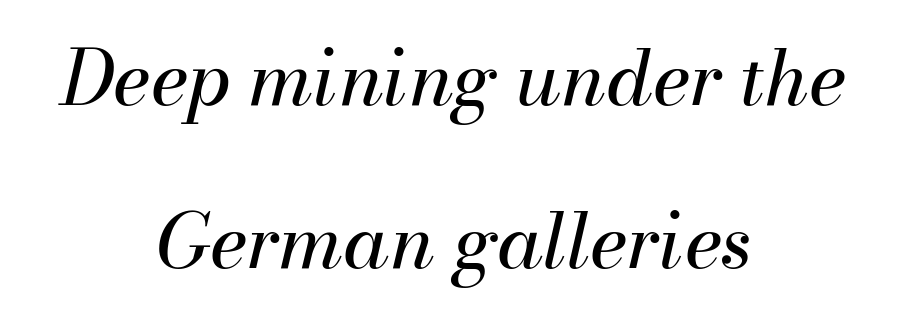
The image shows 76 px regular-weight type, italic (leaning right); set centered, loose line spacing (2.14x), normal letter spacing, not underlined; medium stroke contrast and a small x-height.
